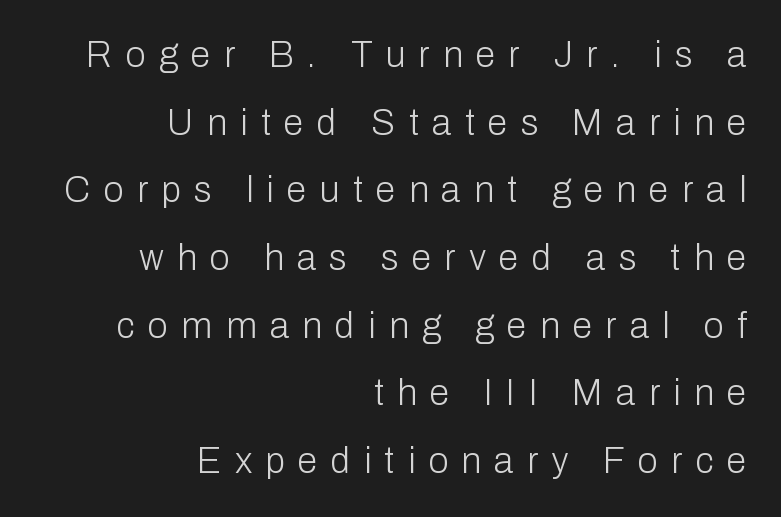
The image shows 36 px light sans-serif type, upright; set right-aligned, line spacing 1.88x, unusually wide letter spacing (+0.37 em), not underlined; low stroke contrast and a medium x-height.
